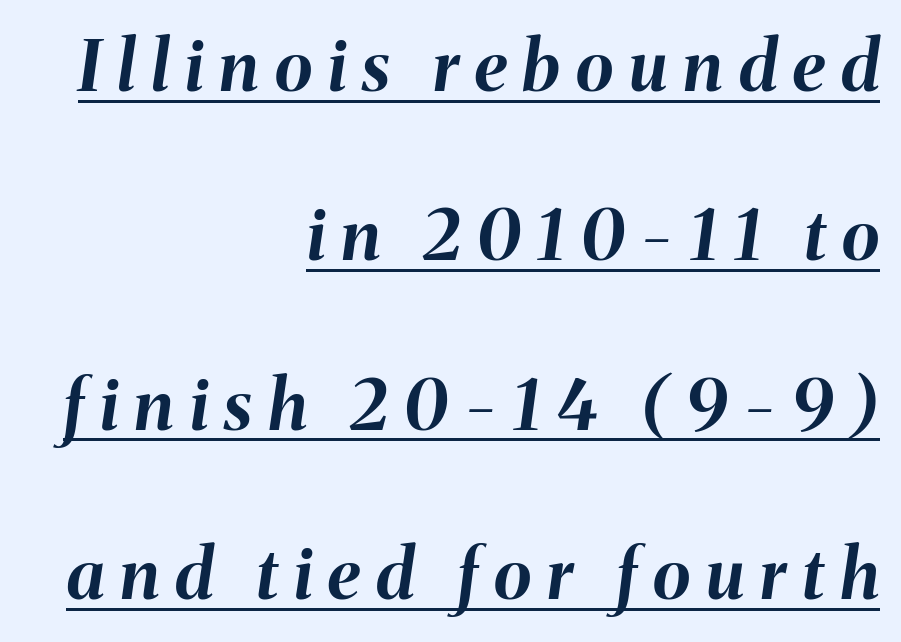
The image shows 70 px bold type, italic (leaning right); set right-aligned, loose line spacing (2.42x), unusually wide letter spacing (+0.23 em), underlined; medium stroke contrast and a medium x-height.
